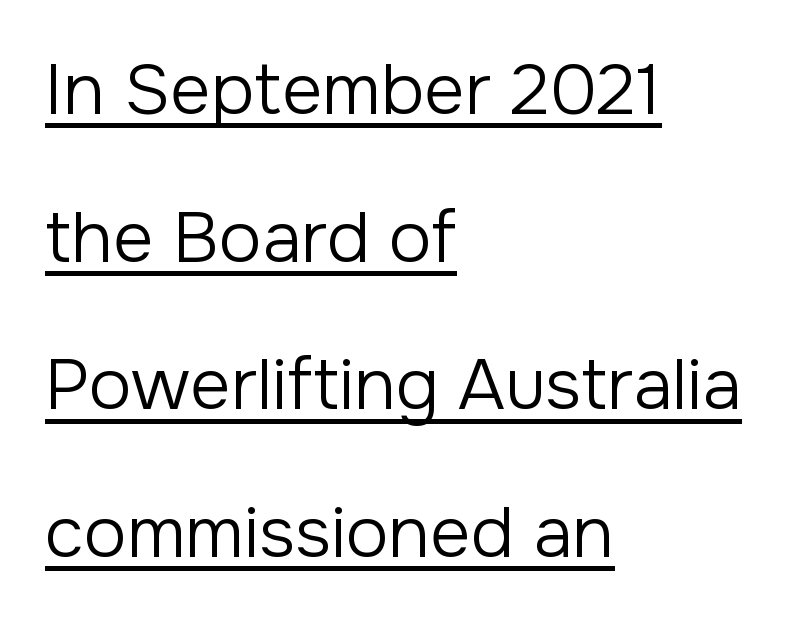
This sample has the flowing, uneven cadence of proportional lettering. Is there an underline? Yes — a line sits under the letters. Nothing heavy about these letters — not bold at all. In CSS terms this would be text-align: left. Every stem runs plumb, perpendicular to the baseline.
